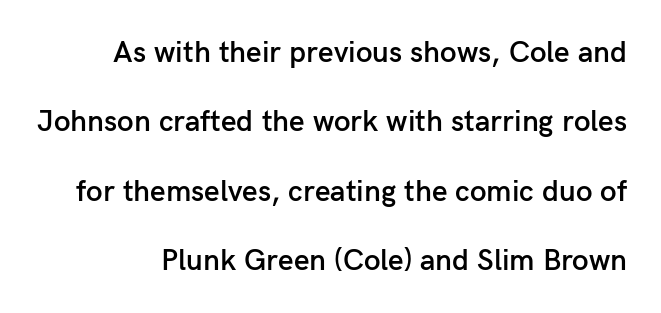
Q: Is the text bold? A: Semi-bold.
Q: Is the text italic (slanted)? A: No, it is upright.
Q: Is the typeface a serif or a sans-serif typeface? A: Sans-serif.
Q: Is the text underlined? A: No.
Q: Is the spacing between letters normal or unusually wide? A: Normal.
Q: Is the spacing between lines tight, normal or loose? A: Loose.
Q: Width (condensed, normal, or wide)? A: Normal.
Q: Stroke contrast? A: Low.
Q: x-height? A: Medium.
Q: Monospaced? A: No.
